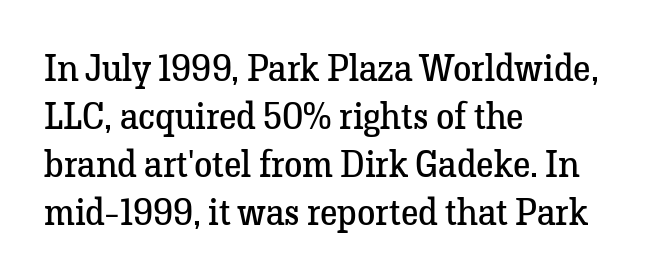
The glyphs in this specimen are seriffed. What's the leading like? Ordinary, nothing unusual. Tracking here is standard; glyphs follow each other at the usual distance. Vertical strokes here are truly vertical. These glyphs show unthickened strokes, regular width or finer.
